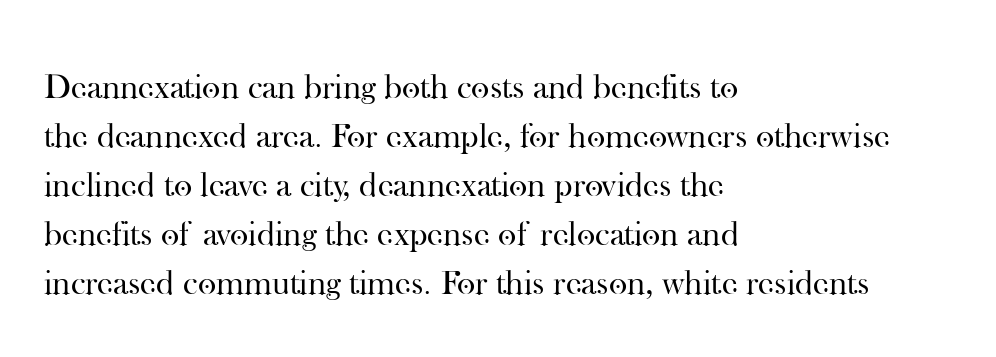
The image shows 35 px regular-weight serif type, upright; set left-aligned, normal line spacing (1.4x), normal letter spacing, not underlined; high stroke contrast and a small x-height.
